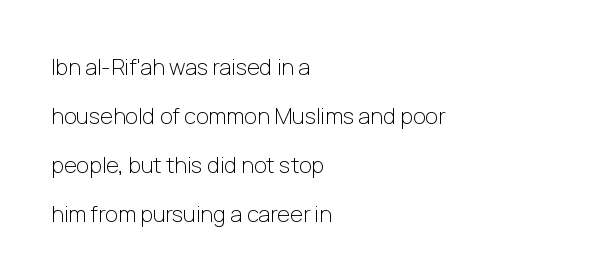
Q: Is the text bold? A: No.
Q: Is the text italic (slanted)? A: No, it is upright.
Q: Is the text underlined? A: No.
Q: How is the paragraph aligned? A: Left-aligned.
Q: Is the spacing between letters normal or unusually wide? A: Normal.
Q: Is the spacing between lines tight, normal or loose? A: Loose.
